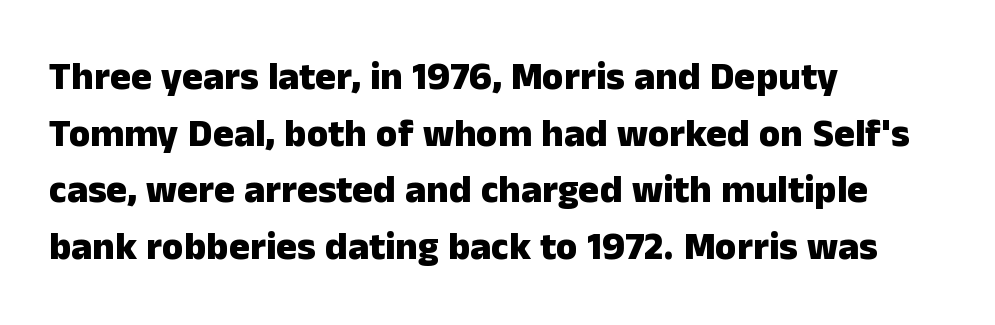
{"serif": "no", "italic": "no", "bold": "yes", "weight": "heavy", "width": "normal", "stroke_contrast": "low", "x_height": "medium", "monospaced": "no", "underline": "no", "align": "left", "line_spacing": "normal", "line_spacing_ratio": 1.45, "letter_spacing": "normal", "letter_spacing_em": 0.0, "glyph_px": 39}
